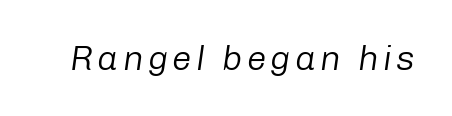
The image shows 35 px regular-weight type, italic (leaning right); set not underlined; low stroke contrast and a medium x-height.
